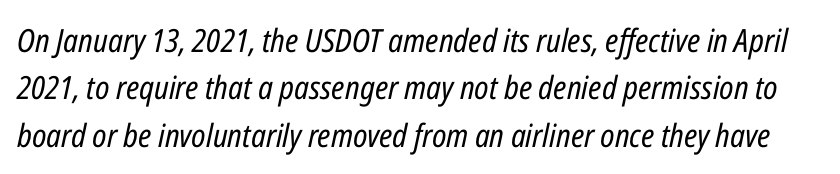
Lines of text with bare space underneath. Style check: oblique. How would I describe the line gaps? Plain and ordinary. Character widths vary here, with narrow letters taking less room than wide ones.
